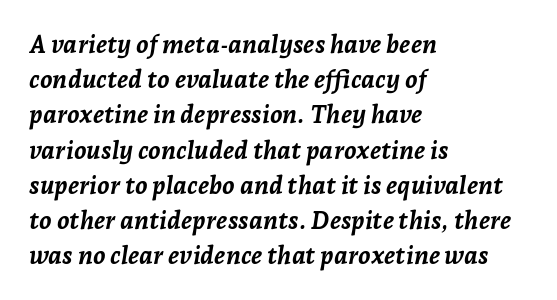
{"italic": "yes", "lean": "right", "slant_degrees": 7, "bold": "yes", "underline": "no", "align": "left", "line_spacing": "normal", "line_spacing_ratio": 1.41, "letter_spacing": "normal", "letter_spacing_em": 0.0, "glyph_px": 25}
